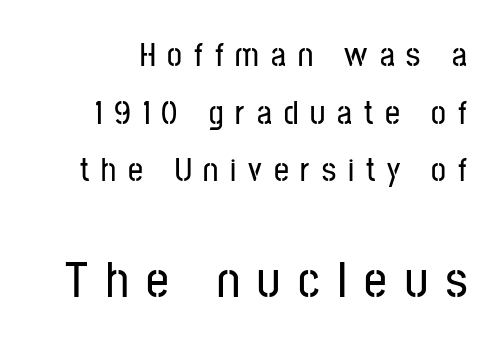
The strip under each line holds only bare page. Do the letters lean? They stand straight. Note: no serifs on the glyphs. Of the two passages, the one underneath uses the larger point size.
